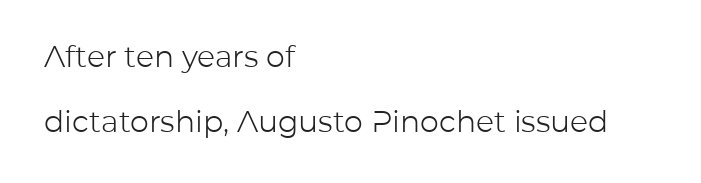
Q: Is the text bold? A: No.
Q: Is the text italic (slanted)? A: No, it is upright.
Q: Is the typeface a serif or a sans-serif typeface? A: Sans-serif.
Q: Is the text underlined? A: No.
Q: How is the paragraph aligned? A: Left-aligned.
Q: Is the spacing between letters normal or unusually wide? A: Normal.
Q: Is the spacing between lines tight, normal or loose? A: Loose.
Q: Width (condensed, normal, or wide)? A: Normal.
Q: Stroke contrast? A: Low.
Q: x-height? A: Medium.
Q: Monospaced? A: No.
